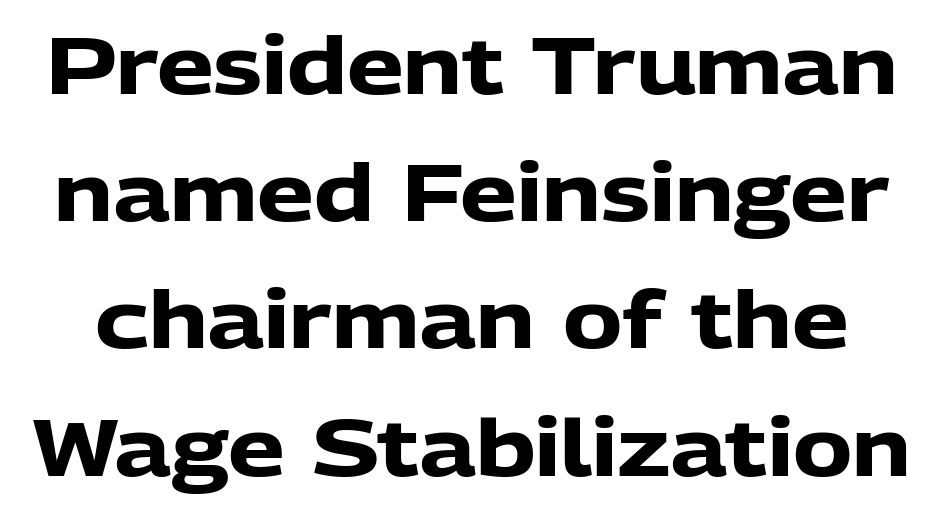
Q: Is the text bold? A: Yes.
Q: Is the text italic (slanted)? A: No, it is upright.
Q: Is the typeface a serif or a sans-serif typeface? A: Sans-serif.
Q: Is the text underlined? A: No.
Q: Is the spacing between letters normal or unusually wide? A: Normal.
Q: Is the spacing between lines tight, normal or loose? A: Normal.
Q: Width (condensed, normal, or wide)? A: Normal.
Q: Stroke contrast? A: Low.
Q: x-height? A: Medium.
Q: Monospaced? A: No.
